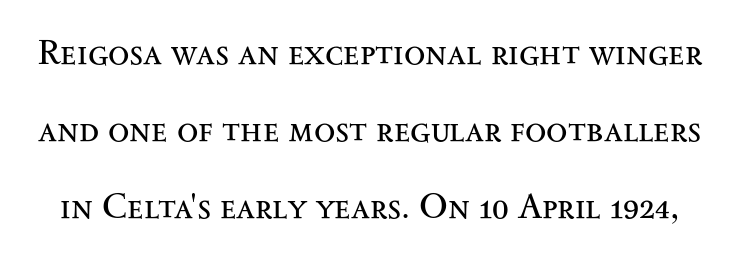
Q: Is the text bold? A: No.
Q: Is the text italic (slanted)? A: No, it is upright.
Q: Is the typeface a serif or a sans-serif typeface? A: Serif.
Q: Is the text underlined? A: No.
Q: Is the spacing between letters normal or unusually wide? A: Normal.
Q: Is the spacing between lines tight, normal or loose? A: Loose.
Q: Width (condensed, normal, or wide)? A: Wide.
Q: Stroke contrast? A: Medium.
Q: x-height? A: Small.
Q: Monospaced? A: No.
